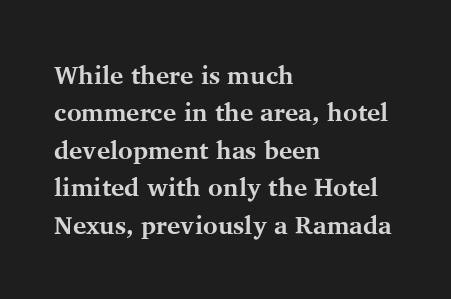
Q: Is the text bold? A: Yes.
Q: Is the text italic (slanted)? A: No, it is upright.
Q: Is the text underlined? A: No.
Q: How is the paragraph aligned? A: Left-aligned.
Q: Is the spacing between letters normal or unusually wide? A: Normal.
Q: Is the spacing between lines tight, normal or loose? A: Normal.
